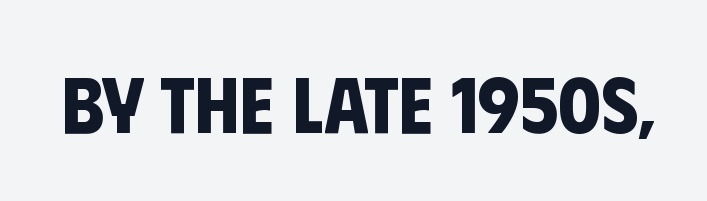
{"serif": "no", "bold": "yes", "weight": "bold", "width": "condensed", "stroke_contrast": "low", "x_height": "large", "monospaced": "no", "underline": "no", "letter_spacing": "normal", "letter_spacing_em": 0.0, "glyph_px": 79}
